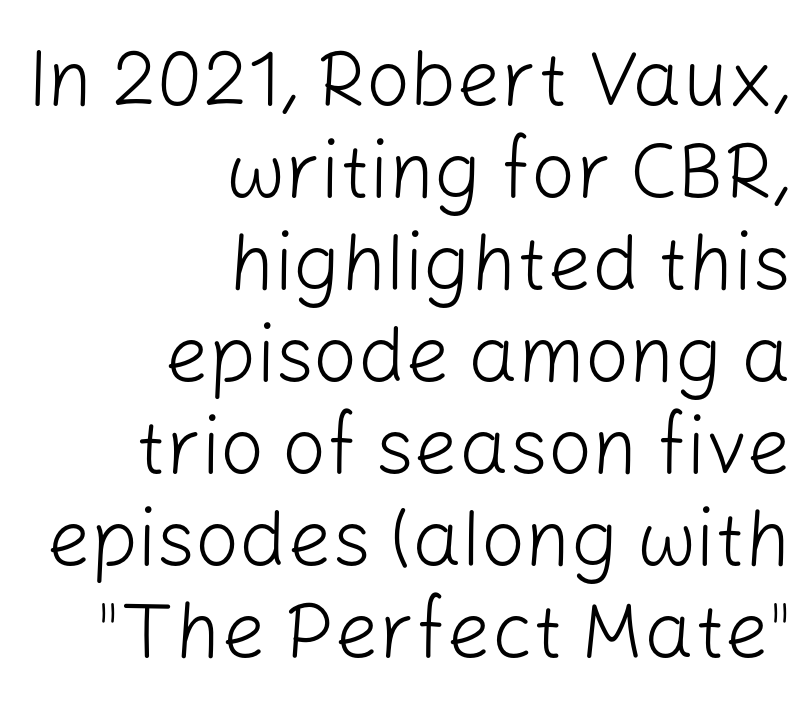
Q: Is the text bold? A: No.
Q: Is the text italic (slanted)? A: No, it is upright.
Q: Is the typeface a serif or a sans-serif typeface? A: Sans-serif.
Q: Is the text underlined? A: No.
Q: How is the paragraph aligned? A: Right-aligned.
Q: Is the spacing between letters normal or unusually wide? A: Normal.
Q: Width (condensed, normal, or wide)? A: Normal.
Q: Stroke contrast? A: Low.
Q: x-height? A: Medium.
Q: Monospaced? A: No.
